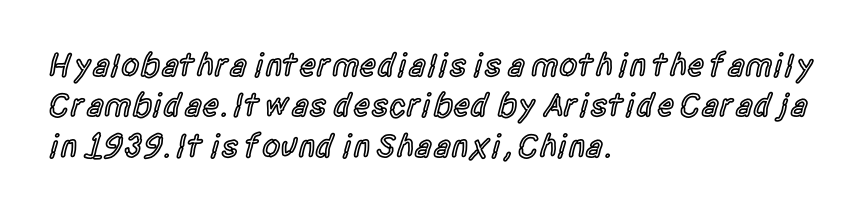
This sample has the flowing, uneven cadence of proportional lettering. A typesetter would call this zero additional tracking. Underlining? Definitely not there.
